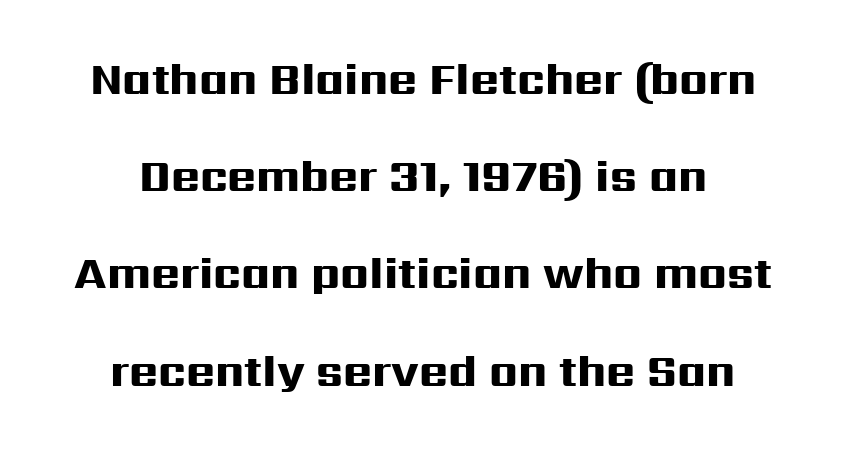
{"serif": "no", "italic": "no", "bold": "yes", "weight": "heavy", "width": "wide", "stroke_contrast": "high", "x_height": "medium", "monospaced": "no", "underline": "no", "align": "center", "line_spacing": "loose", "line_spacing_ratio": 2.21, "letter_spacing": "normal", "letter_spacing_em": 0.0, "glyph_px": 44}
